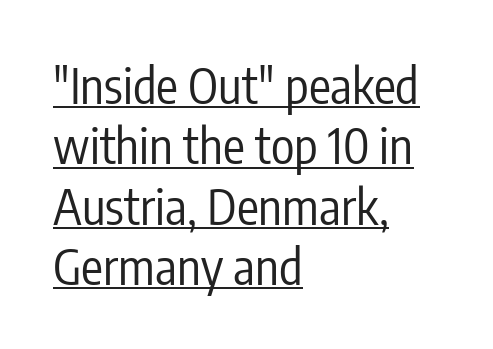
The image shows 49 px regular-weight, condensed sans-serif type, upright; set left-aligned, line spacing 1.23x, normal letter spacing, underlined; low stroke contrast and a medium x-height.
